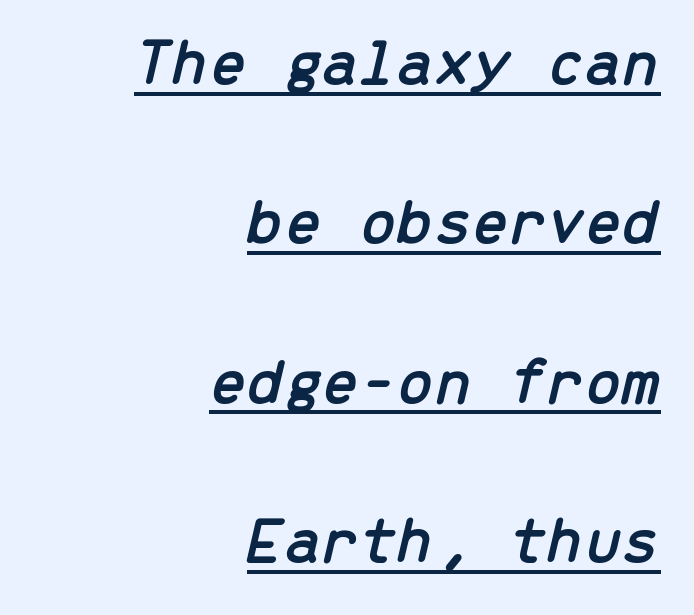
{"italic": "yes", "lean": "right", "slant_degrees": 13, "width": "normal", "stroke_contrast": "low", "x_height": "medium", "monospaced": "yes", "underline": "yes", "align": "right", "line_spacing": "loose", "line_spacing_ratio": 2.38, "letter_spacing": "normal", "letter_spacing_em": 0.0, "glyph_px": 67}
